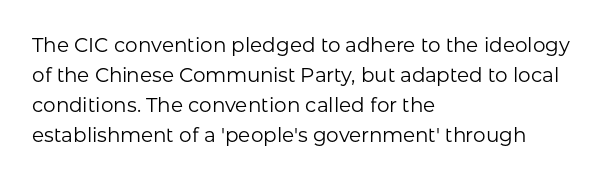
Q: Is the text bold? A: No.
Q: Is the text italic (slanted)? A: No, it is upright.
Q: Is the text underlined? A: No.
Q: How is the paragraph aligned? A: Left-aligned.
Q: Is the spacing between letters normal or unusually wide? A: Normal.
Q: Is the spacing between lines tight, normal or loose? A: Normal.
